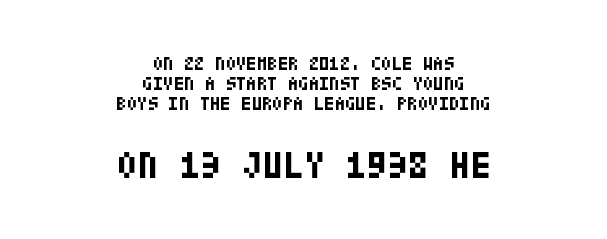
Q: Is the text bold? A: Yes.
Q: Is the text italic (slanted)? A: No, it is upright.
Q: Is the typeface a serif or a sans-serif typeface? A: Sans-serif.
Q: Is the text underlined? A: No.
Q: How is the paragraph aligned? A: Centered.
Q: Is the spacing between letters normal or unusually wide? A: Normal.
Q: Is the spacing between lines tight, normal or loose? A: Tight.
Q: Which block of text is set in a larger size, the first (top) or the second (bottom)? A: The second (bottom) one.
Q: Width (condensed, normal, or wide)? A: Condensed.
Q: Stroke contrast? A: Low.
Q: x-height? A: Large.
